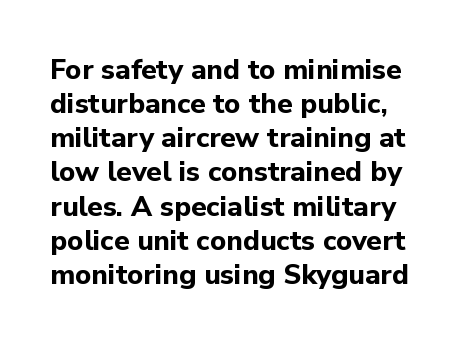
Q: Is the text bold? A: Yes.
Q: Is the text italic (slanted)? A: No, it is upright.
Q: Is the typeface a serif or a sans-serif typeface? A: Sans-serif.
Q: Is the text underlined? A: No.
Q: Is the spacing between letters normal or unusually wide? A: Normal.
Q: Width (condensed, normal, or wide)? A: Normal.
Q: Stroke contrast? A: Low.
Q: x-height? A: Medium.
Q: Monospaced? A: No.
